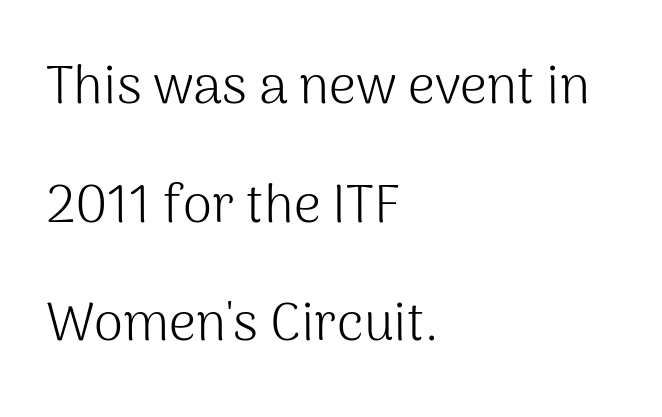
The rag falls on the right side of this text block. Serifs: no, the terminals of the letterforms are clean. Line spacing here is loose. Words appear dense and cohesive because spacing is normal.
